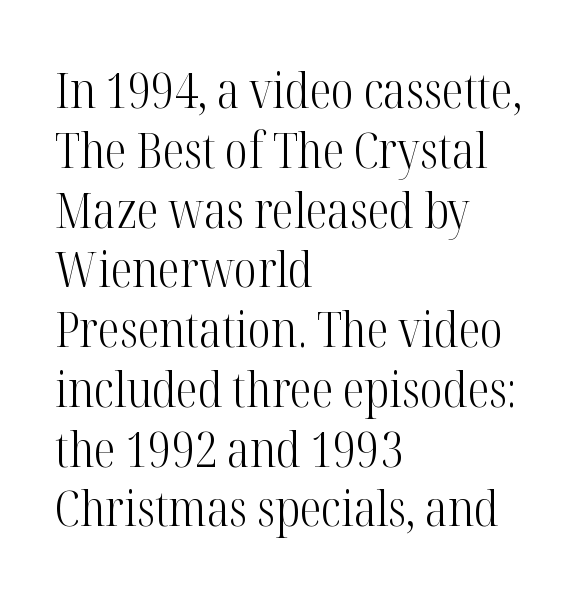
Q: Is the text bold? A: No.
Q: Is the text italic (slanted)? A: No, it is upright.
Q: Is the typeface a serif or a sans-serif typeface? A: Serif.
Q: Is the text underlined? A: No.
Q: How is the paragraph aligned? A: Left-aligned.
Q: Is the spacing between letters normal or unusually wide? A: Normal.
Q: Width (condensed, normal, or wide)? A: Condensed.
Q: Stroke contrast? A: High.
Q: x-height? A: Medium.
Q: Monospaced? A: No.
